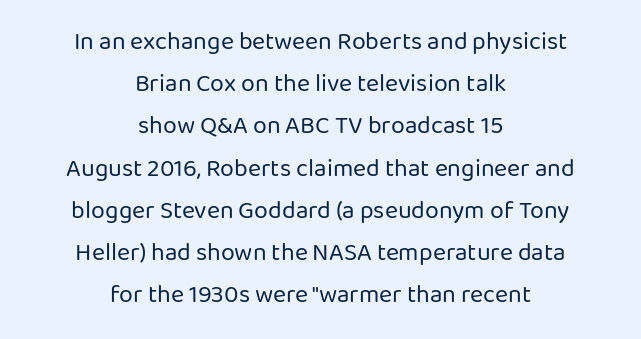
The image shows 25 px text type, upright; set centered, normal line spacing (1.69x), normal letter spacing, not underlined.
